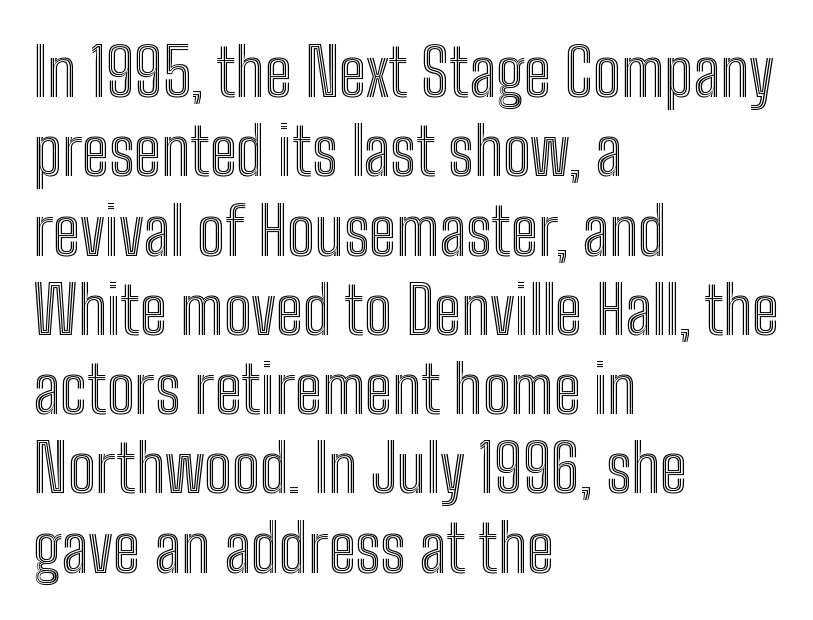
The image shows 65 px condensed type, upright; set left-aligned, line spacing 1.22x, normal letter spacing, not underlined; a medium x-height.
